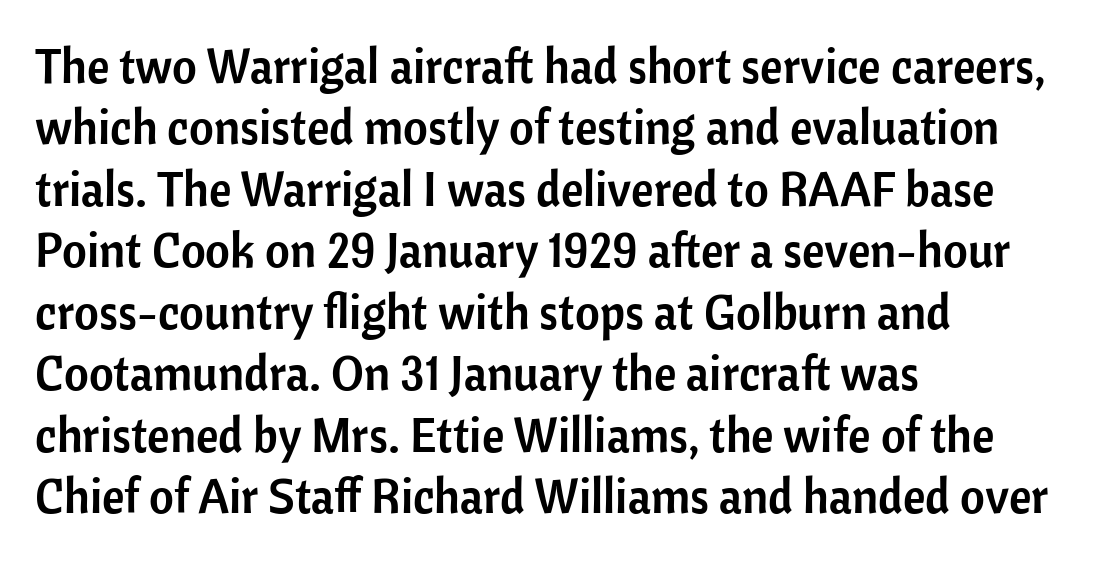
The image shows 48 px sans-serif type, upright; set left-aligned, normal line spacing (1.28x), normal letter spacing, not underlined; low stroke contrast and a medium x-height.
